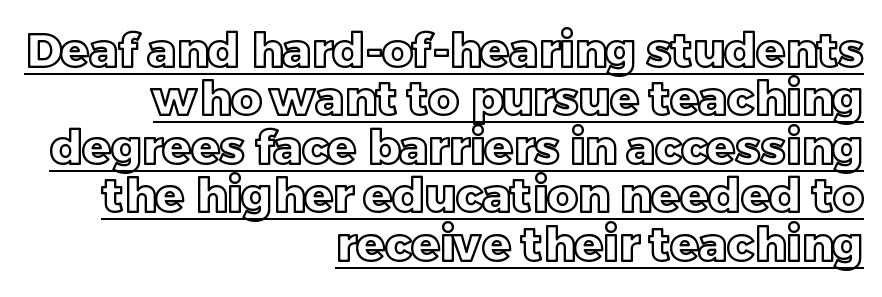
The image shows 47 px text type, upright; set right-aligned, tight line spacing (1.03x), normal letter spacing, underlined; a large x-height.
